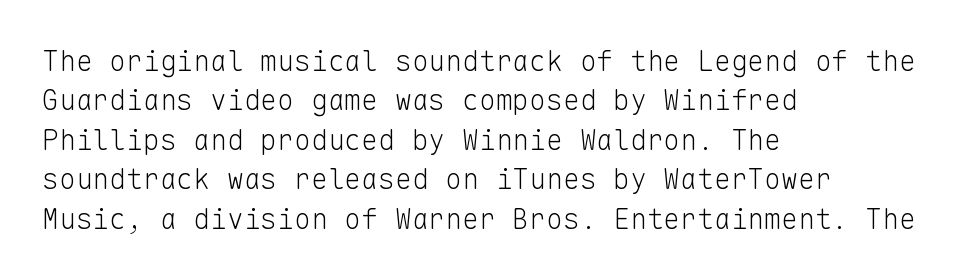
Q: Is the text bold? A: No.
Q: Is the text italic (slanted)? A: No, it is upright.
Q: Is the typeface a serif or a sans-serif typeface? A: Sans-serif.
Q: Is the text underlined? A: No.
Q: How is the paragraph aligned? A: Left-aligned.
Q: Is the spacing between letters normal or unusually wide? A: Normal.
Q: Is the spacing between lines tight, normal or loose? A: Normal.
Q: Width (condensed, normal, or wide)? A: Normal.
Q: Stroke contrast? A: Low.
Q: x-height? A: Medium.
Q: Monospaced? A: Yes.
